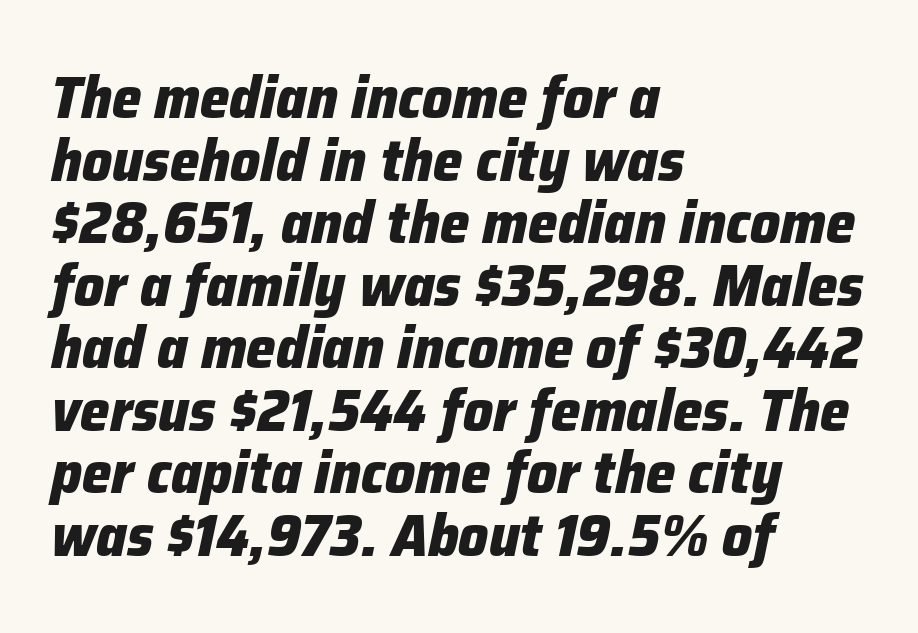
Q: Is the text bold? A: Yes.
Q: Is the text italic (slanted)? A: Yes, it leans right by about 12 degrees.
Q: Is the text underlined? A: No.
Q: How is the paragraph aligned? A: Left-aligned.
Q: Is the spacing between letters normal or unusually wide? A: Normal.
Q: Is the spacing between lines tight, normal or loose? A: Tight.
Q: Width (condensed, normal, or wide)? A: Normal.
Q: Stroke contrast? A: Low.
Q: x-height? A: Medium.
Q: Monospaced? A: No.
